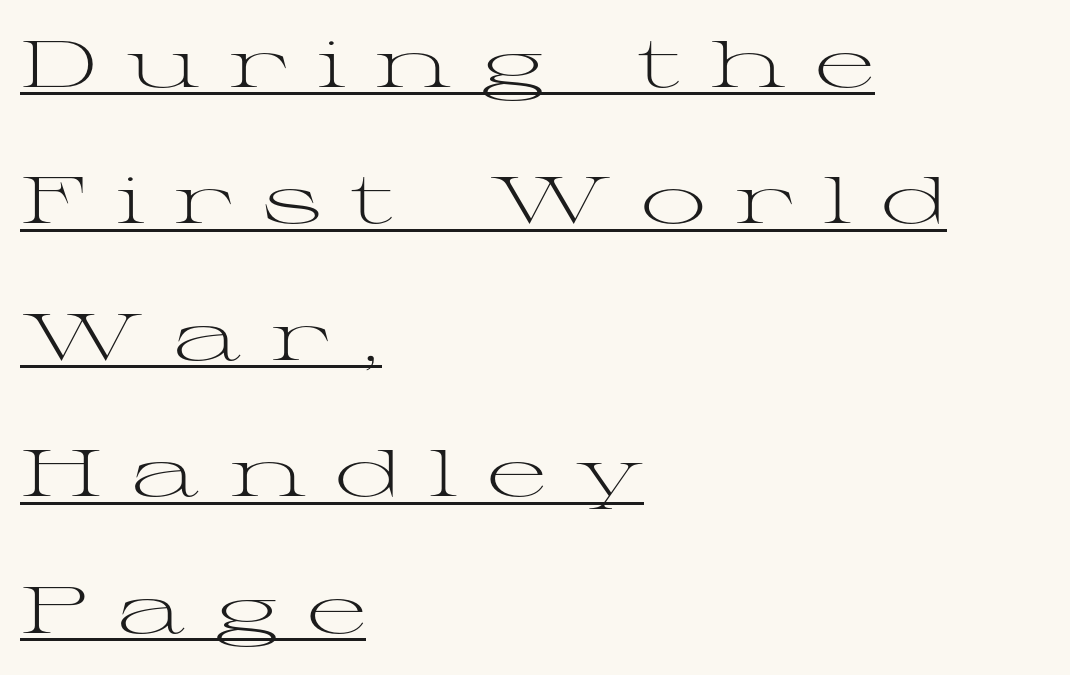
You could not count columns in this text — the font is proportionally spaced. Caption: lettering with a line underneath. Honestly, the rows look like they've been pulled way apart. This sample uses expanded letter spacing, leaving extra air between glyphs. Left-aligned paragraph, ragged on the right. Stroke thickness stays within the range of a standard reading face or lighter.
